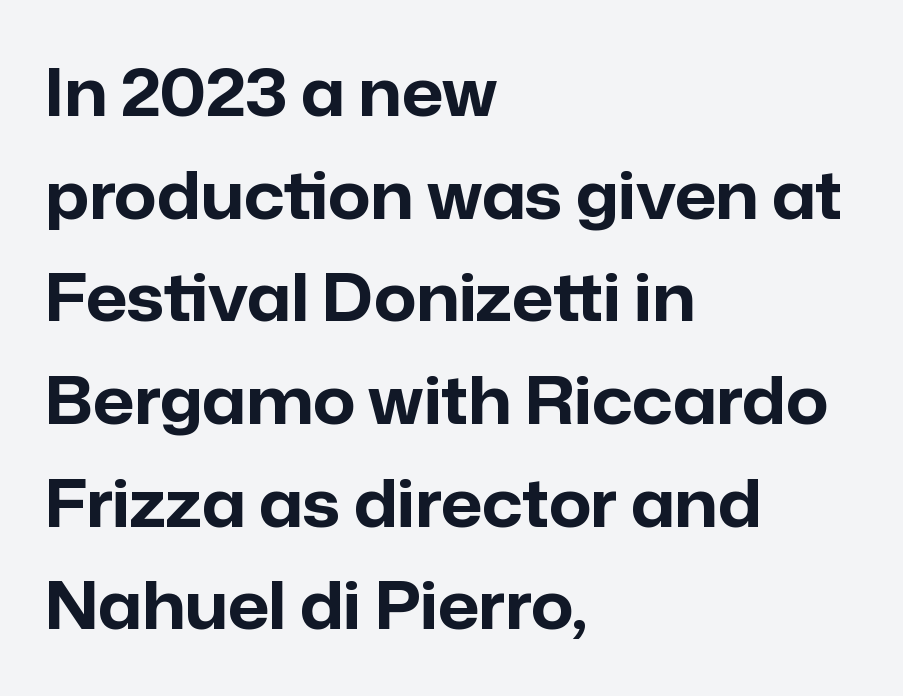
Where is the straight margin? On the left. Proportional: the letters do not fall into vertical columns. The lettering holds an erect, upright posture throughout. Has an underline been added? It has not.
